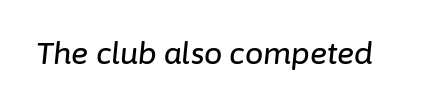
{"italic": "yes", "lean": "right", "slant_degrees": 6, "width": "normal", "stroke_contrast": "low", "x_height": "medium", "monospaced": "no", "underline": "no", "letter_spacing": "normal", "letter_spacing_em": 0.0, "glyph_px": 29}
